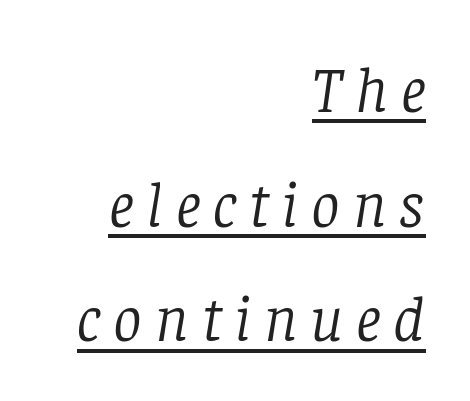
Q: Is the text bold? A: No.
Q: Is the text italic (slanted)? A: Yes, it leans right by about 8 degrees.
Q: Is the typeface a serif or a sans-serif typeface? A: Serif.
Q: Is the text underlined? A: Yes.
Q: How is the paragraph aligned? A: Right-aligned.
Q: Is the spacing between letters normal or unusually wide? A: Unusually wide.
Q: Width (condensed, normal, or wide)? A: Normal.
Q: Stroke contrast? A: Low.
Q: x-height? A: Large.
Q: Monospaced? A: No.
